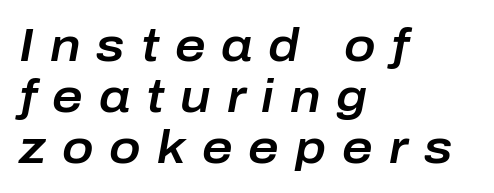
The space between consecutive lines is stingy. These lines are rendered in a variable-pitch font. The paragraph has a hard left edge and a soft right edge. Compared with ordinary roman type, these characters are visibly tilted. A bare baseline throughout the passage.
